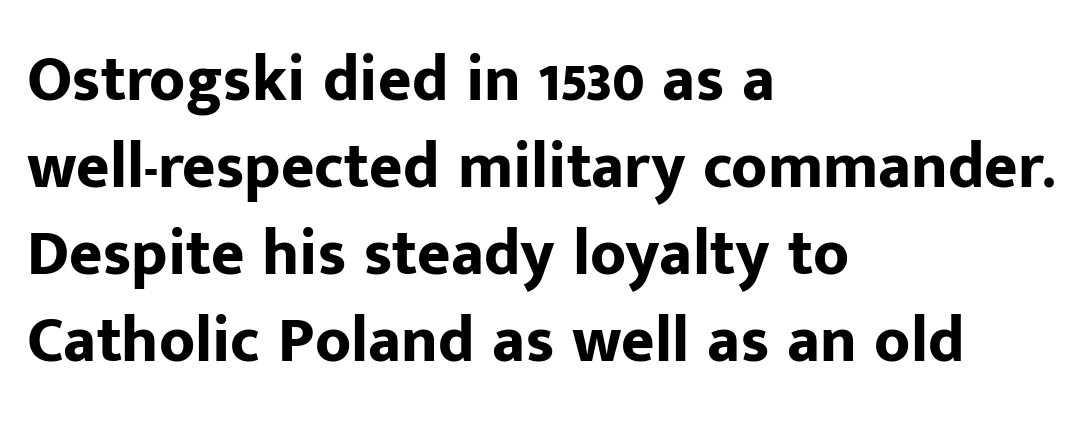
{"serif": "no", "italic": "no", "bold": "yes", "weight": "bold", "width": "normal", "stroke_contrast": "low", "x_height": "medium", "monospaced": "no", "underline": "no", "align": "left", "line_spacing": "normal", "line_spacing_ratio": 1.36, "letter_spacing": "normal", "letter_spacing_em": 0.0, "glyph_px": 64}
